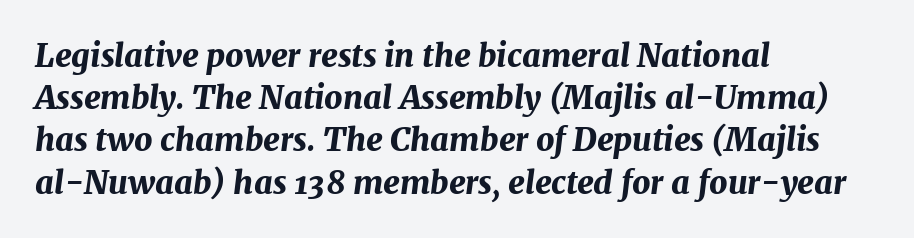
The lines in this sample share a left origin and differ only in where they stop. Plenty of ink on the page — the face is bold. What's the leading like? Ordinary, nothing unusual. Plain, unruled lines of type.
